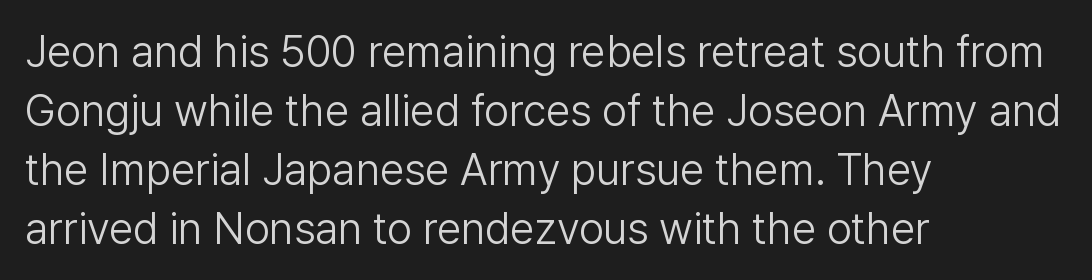
Character widths vary here, with narrow letters taking less room than wide ones. Ink coverage per letter is moderate at most. Typeset ragged right — the left edge is the straight one. Upright lettering throughout.
